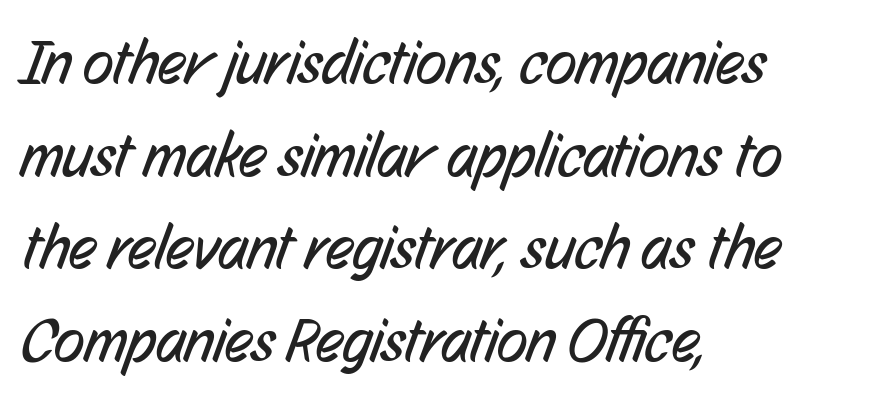
The image shows 63 px regular-weight, condensed sans-serif type; set left-aligned, normal line spacing (1.47x), normal letter spacing, not underlined; low stroke contrast and a medium x-height.
